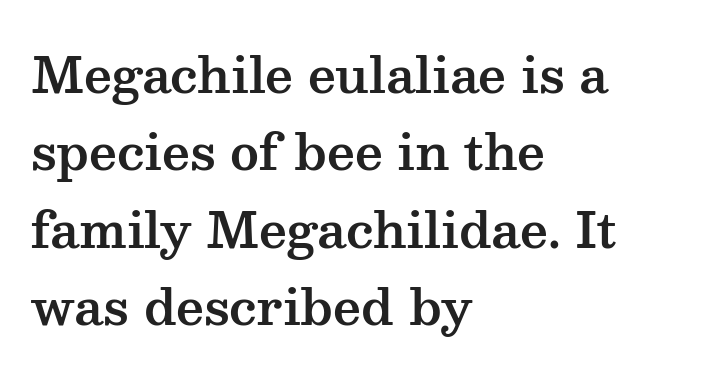
The image shows 49 px wide serif type, upright; set left-aligned, normal line spacing (1.58x), normal letter spacing, not underlined; medium stroke contrast and a medium x-height.
